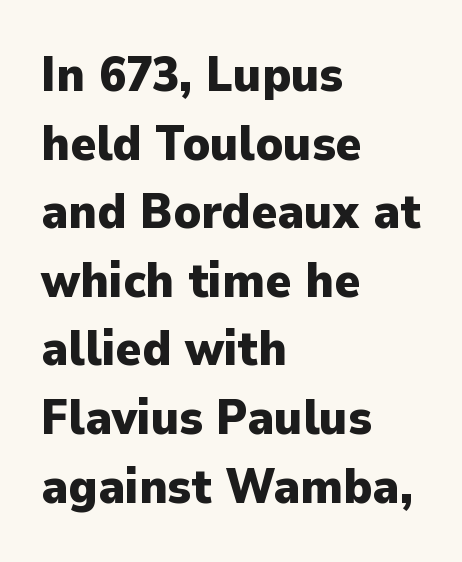
The image shows 49 px heavy sans-serif type, upright; set left-aligned, normal line spacing (1.4x), normal letter spacing, not underlined; low stroke contrast and a medium x-height.
